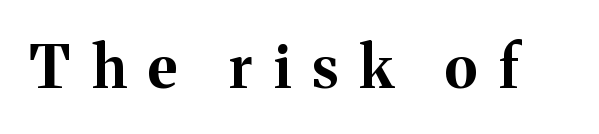
The image shows 59 px bold serif type, upright; set unusually wide letter spacing (+0.36 em), not underlined; medium stroke contrast and a medium x-height.
